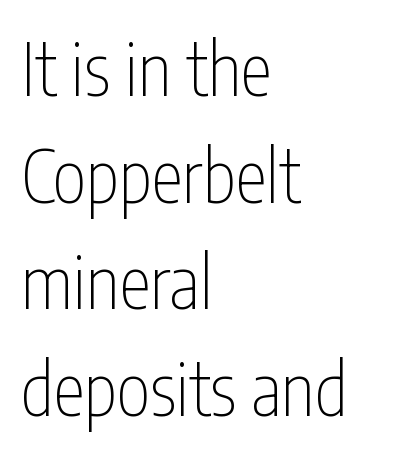
Q: Is the text bold? A: No.
Q: Is the text italic (slanted)? A: No, it is upright.
Q: Is the typeface a serif or a sans-serif typeface? A: Sans-serif.
Q: Is the text underlined? A: No.
Q: How is the paragraph aligned? A: Left-aligned.
Q: Is the spacing between letters normal or unusually wide? A: Normal.
Q: Is the spacing between lines tight, normal or loose? A: Normal.
Q: Width (condensed, normal, or wide)? A: Condensed.
Q: Stroke contrast? A: Low.
Q: x-height? A: Medium.
Q: Monospaced? A: No.
